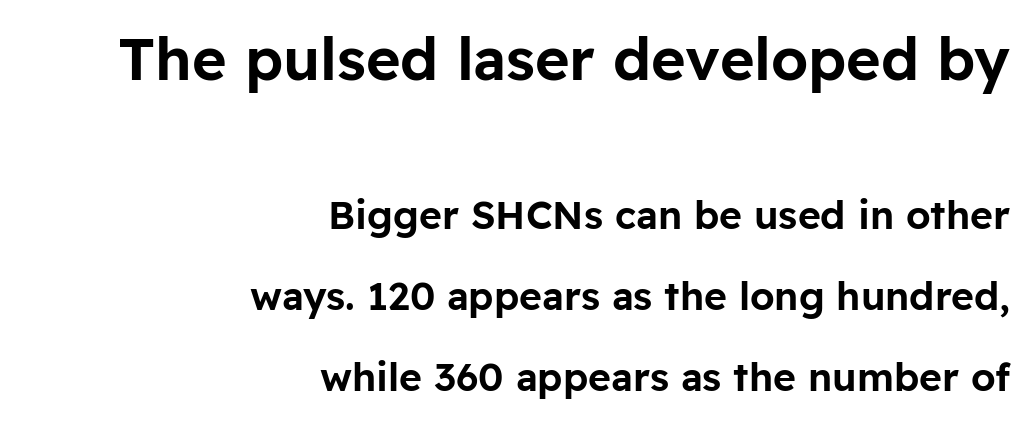
{"serif": "no", "italic": "no", "width": "normal", "stroke_contrast": "low", "x_height": "medium", "monospaced": "no", "underline": "no", "align": "right", "line_spacing": "loose", "line_spacing_ratio": 2.07, "letter_spacing": "normal", "letter_spacing_em": 0.0, "larger_block": "first", "size_ratio": 1.51, "glyph_px": 59}
